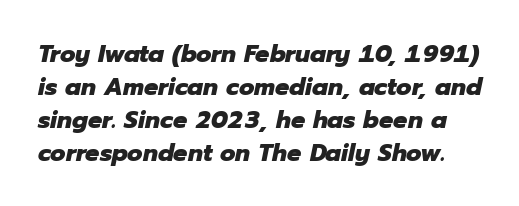
{"italic": "yes", "lean": "right", "slant_degrees": 12, "bold": "yes", "underline": "no", "line_spacing": "normal", "line_spacing_ratio": 1.32, "letter_spacing": "normal", "letter_spacing_em": 0.0, "glyph_px": 25}
